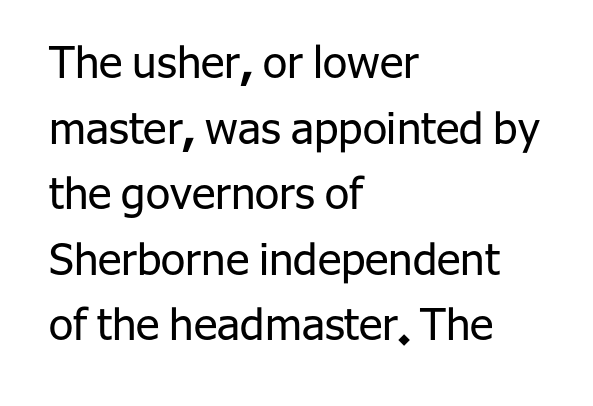
{"serif": "no", "italic": "no", "bold": "no", "weight": "regular", "width": "normal", "stroke_contrast": "low", "x_height": "medium", "monospaced": "no", "underline": "no", "align": "left", "line_spacing": "normal", "line_spacing_ratio": 1.49, "letter_spacing": "normal", "letter_spacing_em": 0.0, "glyph_px": 44}
